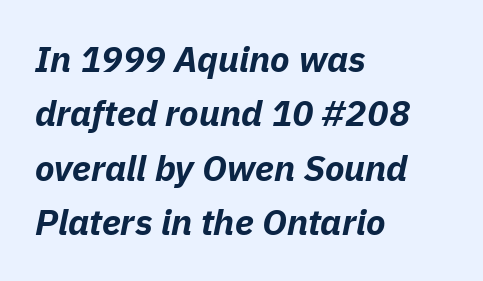
The image shows 36 px bold type, italic (leaning right); set left-aligned, normal line spacing (1.51x), normal letter spacing, not underlined; low stroke contrast and a medium x-height.
